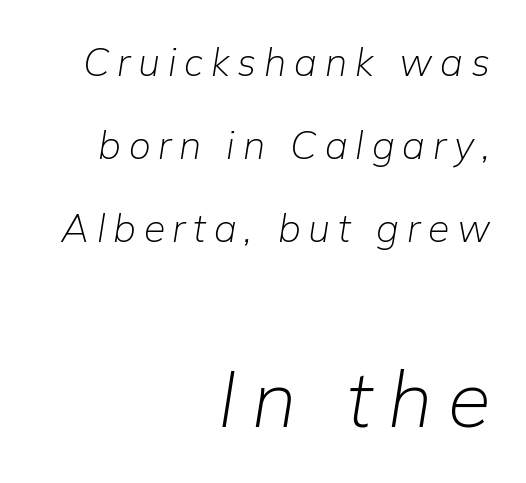
Q: Is the text bold? A: No.
Q: Is the text italic (slanted)? A: Yes, it leans right by about 9 degrees.
Q: Is the text underlined? A: No.
Q: How is the paragraph aligned? A: Right-aligned.
Q: Is the spacing between letters normal or unusually wide? A: Unusually wide.
Q: Is the spacing between lines tight, normal or loose? A: Loose.
Q: Which block of text is set in a larger size, the first (top) or the second (bottom)? A: The second (bottom) one.
Q: Width (condensed, normal, or wide)? A: Normal.
Q: Stroke contrast? A: Low.
Q: x-height? A: Medium.
Q: Monospaced? A: No.
